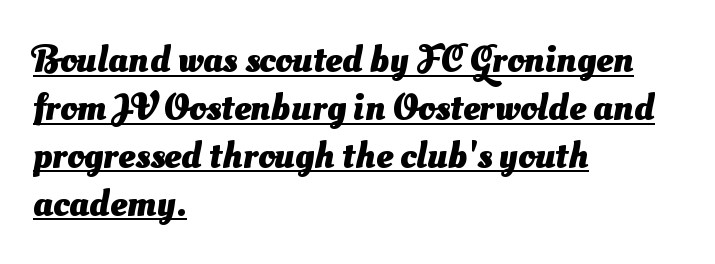
Q: Is the text bold? A: Yes.
Q: Is the typeface a serif or a sans-serif typeface? A: Sans-serif.
Q: Is the text underlined? A: Yes.
Q: How is the paragraph aligned? A: Left-aligned.
Q: Is the spacing between letters normal or unusually wide? A: Normal.
Q: Is the spacing between lines tight, normal or loose? A: Normal.
Q: Width (condensed, normal, or wide)? A: Normal.
Q: Stroke contrast? A: Medium.
Q: x-height? A: Small.
Q: Monospaced? A: No.
